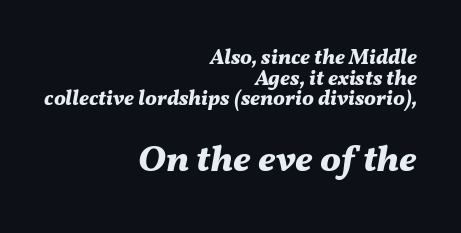
This sample is right-justified, so line beginnings fall wherever the words allow. Stroke thickness is high; the sample reads as a true bold. Nobody drew a line under any word here. This sample has the flowing, uneven cadence of proportional lettering.
